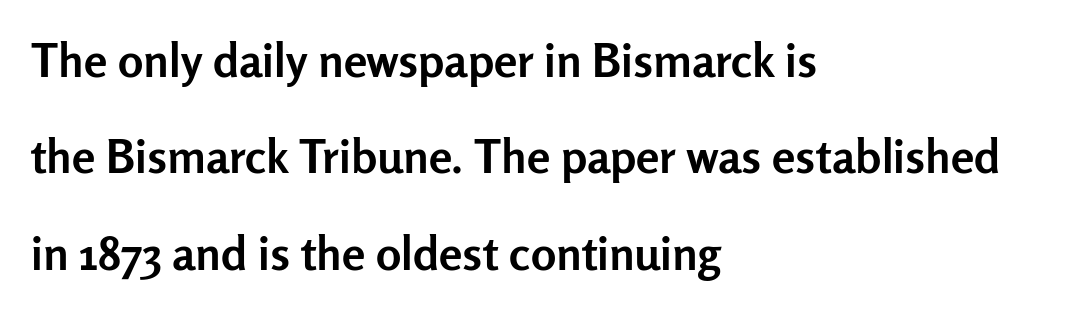
The face used here is a sans, in the tradition of grotesques and geometrics. Does the weight exceed regular? Yes, all the way to bold. A bare baseline throughout the passage. Note the varied advance widths — an 'i' is clearly narrower than an 'm'.
